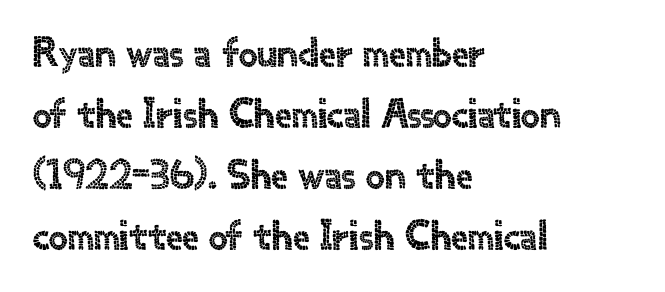
The image shows 42 px sans-serif type, upright; set left-aligned, normal line spacing (1.45x), normal letter spacing, not underlined; a small x-height.
